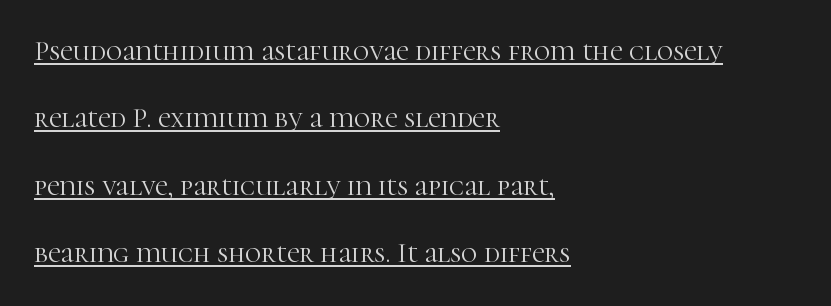
Q: Is the text bold? A: No.
Q: Is the text italic (slanted)? A: No, it is upright.
Q: Is the typeface a serif or a sans-serif typeface? A: Serif.
Q: Is the text underlined? A: Yes.
Q: How is the paragraph aligned? A: Left-aligned.
Q: Is the spacing between letters normal or unusually wide? A: Normal.
Q: Is the spacing between lines tight, normal or loose? A: Loose.
Q: Width (condensed, normal, or wide)? A: Normal.
Q: Stroke contrast? A: High.
Q: x-height? A: Medium.
Q: Monospaced? A: No.
